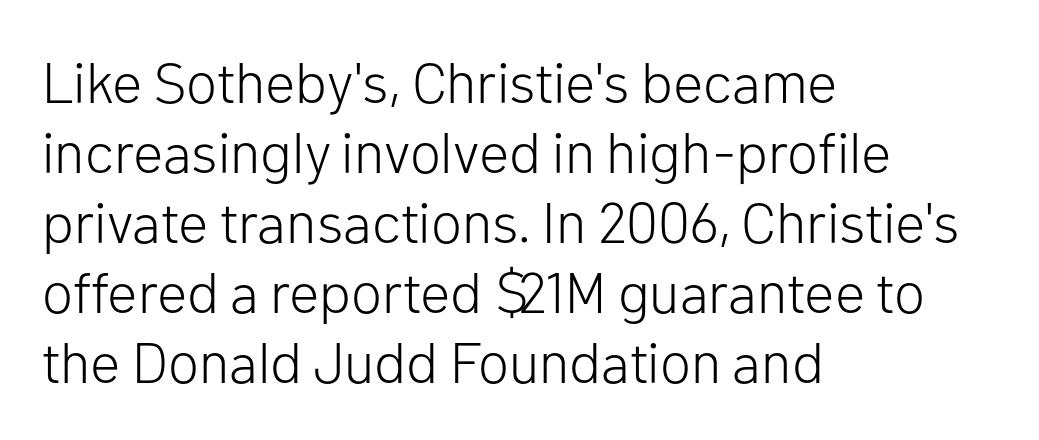
{"serif": "no", "italic": "no", "bold": "no", "weight": "light", "width": "normal", "stroke_contrast": "low", "x_height": "medium", "monospaced": "no", "underline": "no", "align": "left", "line_spacing_ratio": 1.23, "letter_spacing": "normal", "letter_spacing_em": 0.0, "glyph_px": 57}
